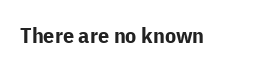
Q: Is the text bold? A: Yes.
Q: Is the text italic (slanted)? A: No, it is upright.
Q: Is the text underlined? A: No.
Q: Is the spacing between letters normal or unusually wide? A: Normal.
